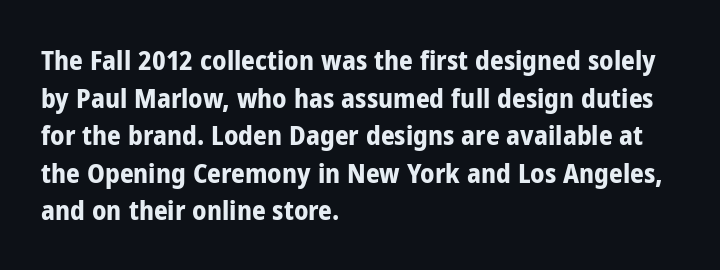
The image shows 27 px bold type, upright; set left-aligned, normal line spacing (1.39x), normal letter spacing, not underlined.
